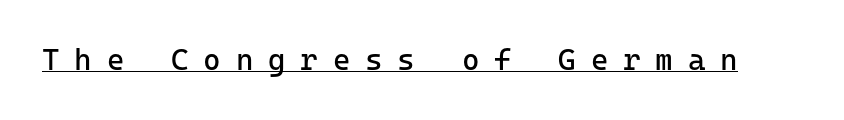
Weight class: somewhere from thin through regular. The specimen includes a rule beneath the text block's lines. Spacing verdict: monospaced, one width for all characters. Letterform terminals end flat and unadorned throughout the passage. Display-style spreading of the glyphs; the letterfit is very open.
